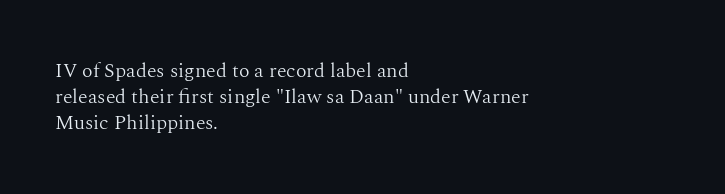
Where is the straight margin? On the left. This sample keeps an unexceptional amount of space between lines. The typesetting does not lean heavy: it is not bold. The gaps between neighbouring characters are ordinary and unremarkable. A clean baseline with only descenders dipping below it.
